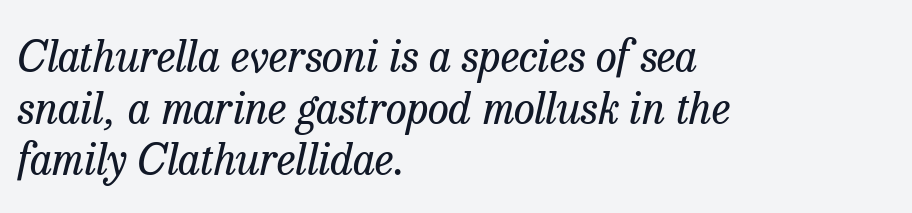
Bold? No — there's no thickening of the strokes. Beneath every word, the page is bare. These lines are set flush left with a ragged right edge. The type is set solid horizontally, with unmodified tracking. Style check: oblique. The characters display serif detailing at their extremities.
